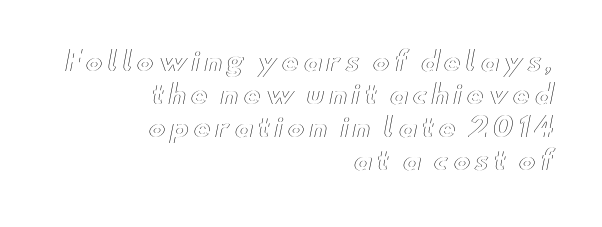
Bare-footed words on every line. The passage shown stacks its lines at a standard gap. The setting favours the right margin, as signatures and pull-quotes sometimes do.
